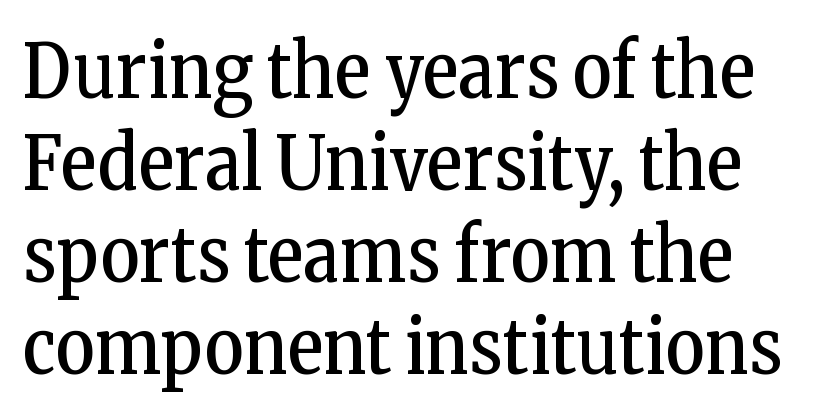
Each letter keeps its own natural width here, so spacing adapts to shape. Letter spacing: default. Just letters on the line, the space beneath them empty. Examine the stroke ends and you'll spot serifs. Unlike italic type, these characters show no tilt at all.
